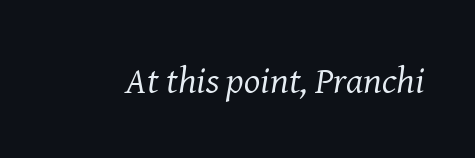
Q: Is the text bold? A: No.
Q: Is the text italic (slanted)? A: Yes, it leans right by about 8 degrees.
Q: Is the typeface a serif or a sans-serif typeface? A: Serif.
Q: Is the text underlined? A: No.
Q: Is the spacing between letters normal or unusually wide? A: Normal.
Q: Width (condensed, normal, or wide)? A: Normal.
Q: Stroke contrast? A: Medium.
Q: x-height? A: Medium.
Q: Monospaced? A: No.
